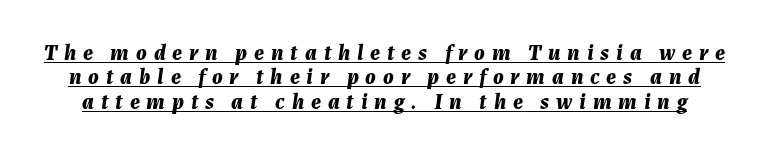
{"italic": "yes", "lean": "right", "slant_degrees": 7, "bold": "yes", "underline": "yes", "line_spacing": "tight", "line_spacing_ratio": 1.11, "letter_spacing": "wide", "letter_spacing_em": 0.31, "glyph_px": 22}
